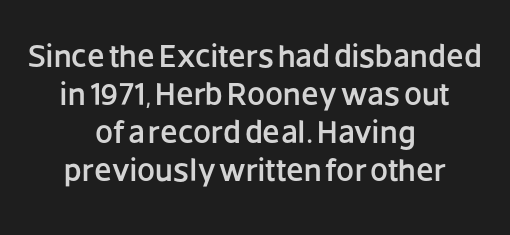
{"serif": "no", "italic": "no", "width": "normal", "stroke_contrast": "low", "x_height": "large", "monospaced": "no", "underline": "no", "align": "center", "line_spacing_ratio": 1.19, "letter_spacing": "normal", "letter_spacing_em": 0.0, "glyph_px": 32}
